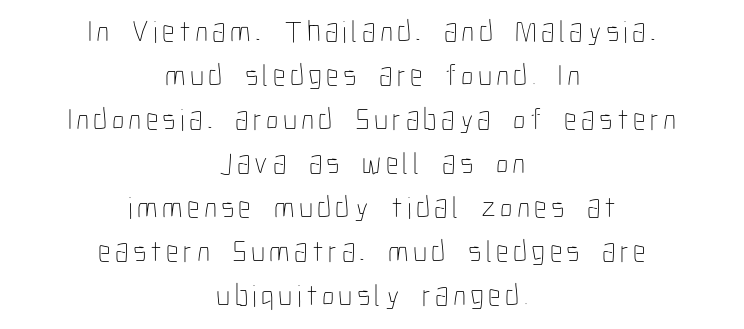
The image shows 31 px thin, condensed type, upright; set centered, normal line spacing (1.42x), not underlined; low stroke contrast and a medium x-height.
